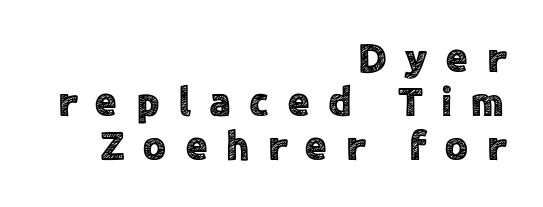
{"serif": "no", "italic": "no", "width": "normal", "x_height": "medium", "monospaced": "no", "underline": "no", "align": "right", "line_spacing": "tight", "line_spacing_ratio": 1.07, "letter_spacing": "wide", "letter_spacing_em": 0.44, "glyph_px": 41}
